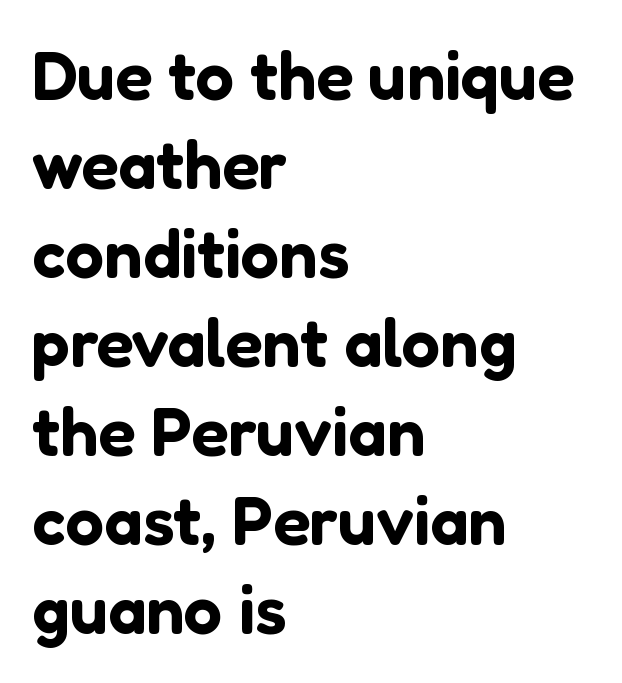
{"serif": "no", "italic": "no", "width": "normal", "stroke_contrast": "low", "x_height": "medium", "monospaced": "no", "underline": "no", "align": "left", "line_spacing": "normal", "line_spacing_ratio": 1.31, "letter_spacing": "normal", "letter_spacing_em": 0.0, "glyph_px": 68}
